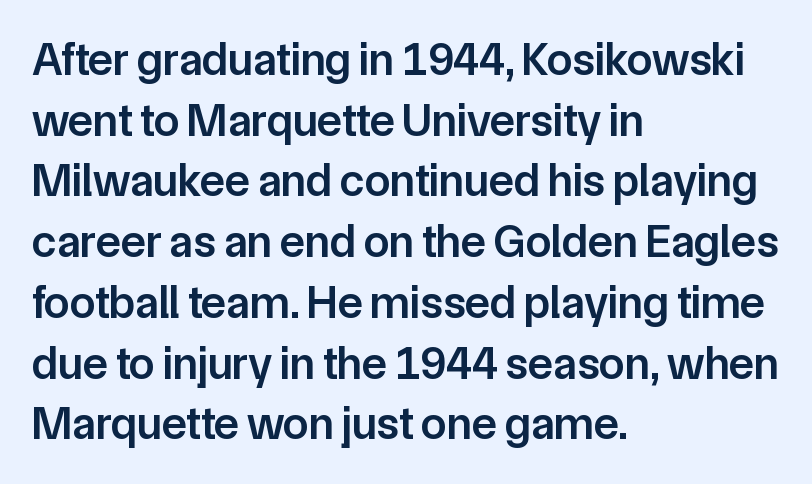
Q: Is the text bold? A: Semi-bold.
Q: Is the text italic (slanted)? A: No, it is upright.
Q: Is the typeface a serif or a sans-serif typeface? A: Sans-serif.
Q: Is the text underlined? A: No.
Q: How is the paragraph aligned? A: Left-aligned.
Q: Is the spacing between letters normal or unusually wide? A: Normal.
Q: Is the spacing between lines tight, normal or loose? A: Normal.
Q: Width (condensed, normal, or wide)? A: Normal.
Q: Stroke contrast? A: Low.
Q: x-height? A: Medium.
Q: Monospaced? A: No.
